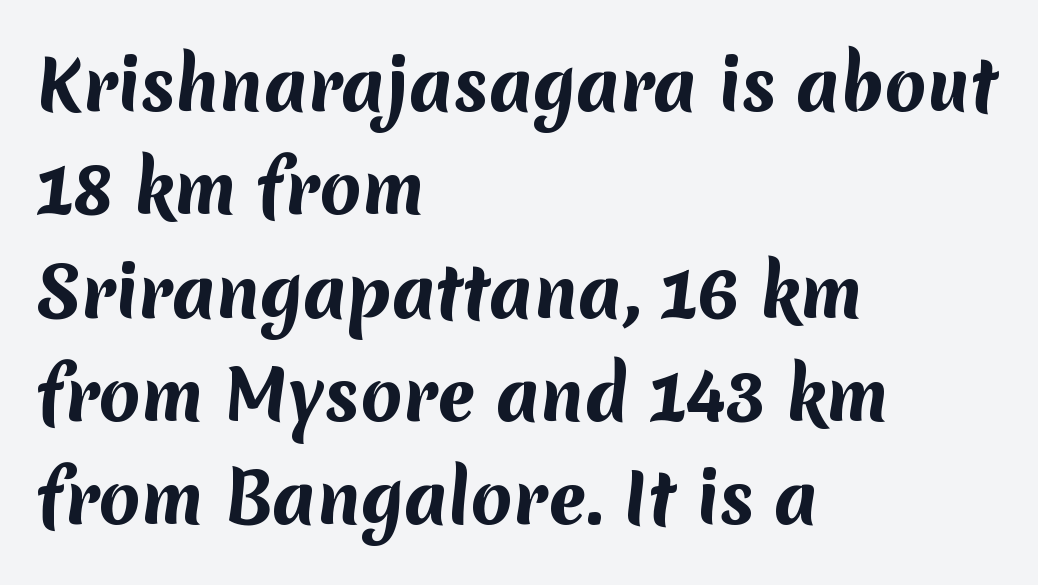
{"serif": "no", "bold": "yes", "weight": "bold", "width": "normal", "stroke_contrast": "medium", "x_height": "medium", "monospaced": "no", "underline": "no", "align": "left", "line_spacing": "normal", "line_spacing_ratio": 1.52, "letter_spacing": "normal", "letter_spacing_em": 0.0, "glyph_px": 68}
